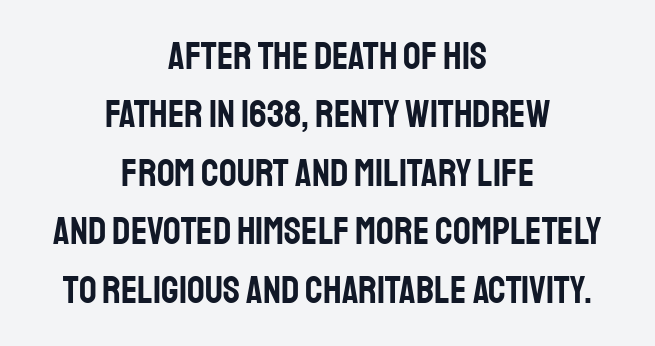
{"serif": "no", "italic": "no", "width": "condensed", "stroke_contrast": "low", "x_height": "large", "monospaced": "no", "underline": "no", "align": "center", "line_spacing": "normal", "line_spacing_ratio": 1.5, "letter_spacing": "normal", "letter_spacing_em": 0.0, "glyph_px": 39}
